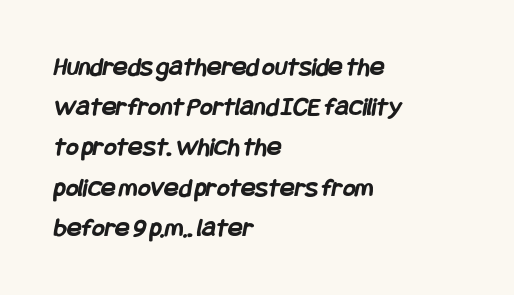
The image shows 27 px bold type; set left-aligned, normal line spacing (1.49x), normal letter spacing, not underlined.
